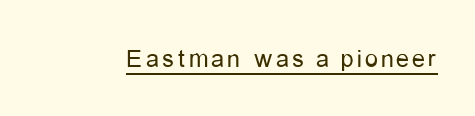
Q: Is the text bold? A: No.
Q: Is the text italic (slanted)? A: No, it is upright.
Q: Is the text underlined? A: Yes.
